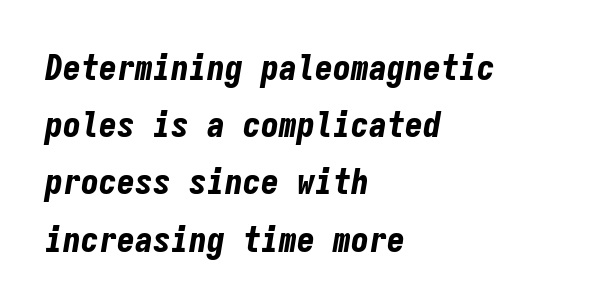
Compared with a centered layout, this one pins lines to the left instead. A clean baseline with only descenders dipping below it. Monospaced: the letters line up in strict vertical columns. Italic: yes, the glyphs are oblique. The tracking reads as untouched default to a designer's eye. This block has exactly the height ordinary leading produces.
